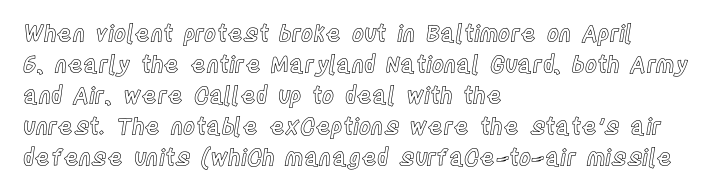
Q: Is the text italic (slanted)? A: Yes.
Q: Is the text underlined? A: No.
Q: How is the paragraph aligned? A: Left-aligned.
Q: Is the spacing between letters normal or unusually wide? A: Normal.
Q: Is the spacing between lines tight, normal or loose? A: Normal.
